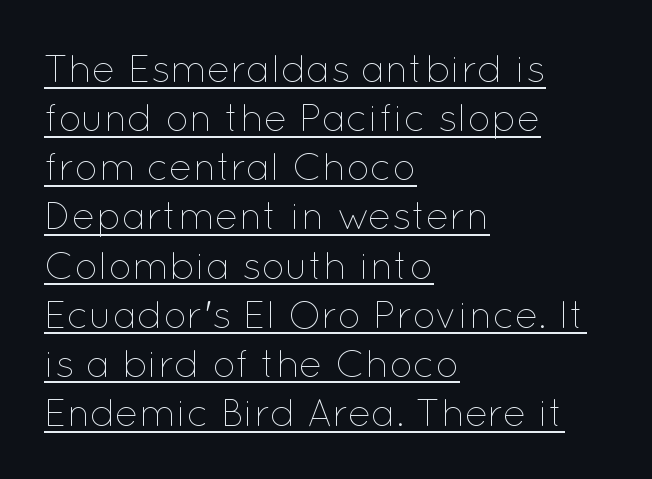
Q: Is the text bold? A: No.
Q: Is the text italic (slanted)? A: No, it is upright.
Q: Is the text underlined? A: Yes.
Q: How is the paragraph aligned? A: Left-aligned.
Q: Is the spacing between letters normal or unusually wide? A: Normal.
Q: Is the spacing between lines tight, normal or loose? A: Normal.
Q: Width (condensed, normal, or wide)? A: Normal.
Q: Stroke contrast? A: Low.
Q: x-height? A: Medium.
Q: Monospaced? A: No.
